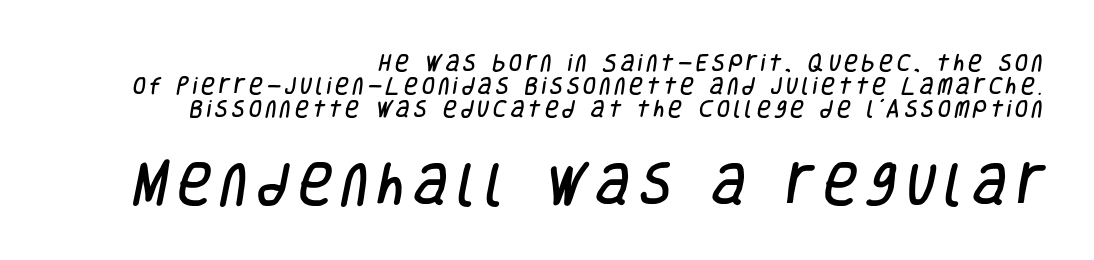
The image shows 47 px condensed sans-serif type; set right-aligned, line spacing 1.22x, unusually wide letter spacing (+0.2 em), not underlined; the second (bottom) block is 2.47x larger; low stroke contrast and a large x-height.
